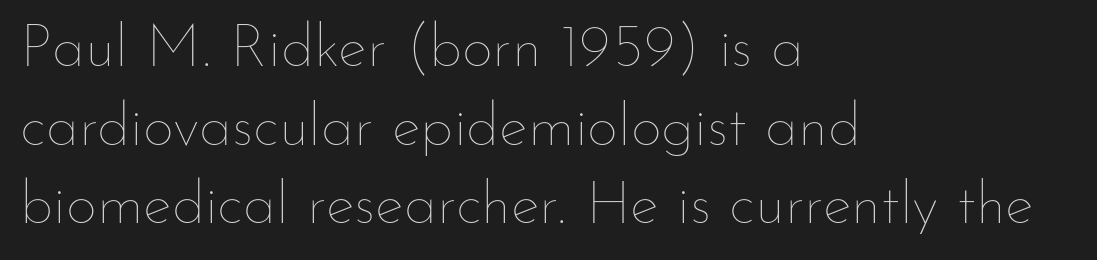
Q: Is the text bold? A: No.
Q: Is the text italic (slanted)? A: No, it is upright.
Q: Is the text underlined? A: No.
Q: How is the paragraph aligned? A: Left-aligned.
Q: Is the spacing between letters normal or unusually wide? A: Normal.
Q: Is the spacing between lines tight, normal or loose? A: Normal.
Q: Width (condensed, normal, or wide)? A: Normal.
Q: Stroke contrast? A: Low.
Q: x-height? A: Small.
Q: Monospaced? A: No.
